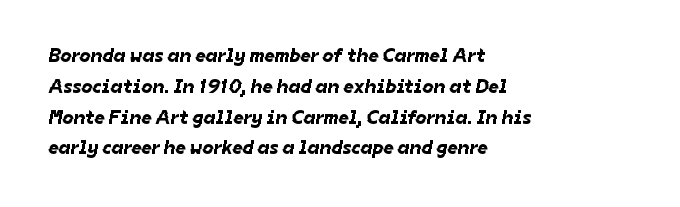
The rendering uses a moderate line-height, typical for paragraphs. The rendering keeps characters at their native spacing. Teacher's note: observe the even left margin — that is flush-left alignment. The string is rendered with underlining switched off.
